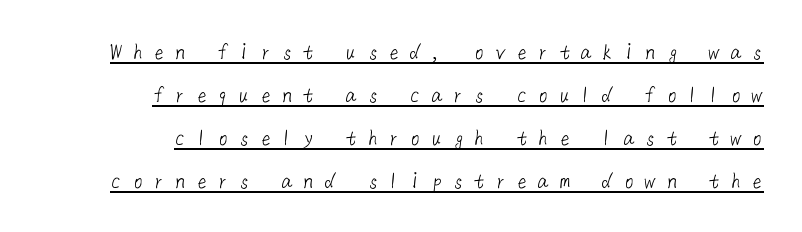
The image shows 24 px text type; set right-aligned, line spacing 1.79x, unusually wide letter spacing (+0.39 em), underlined.
